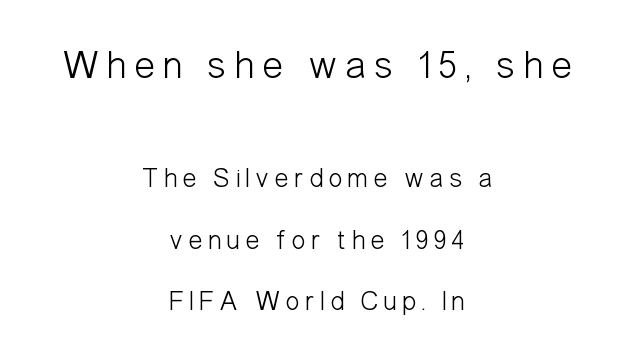
{"serif": "no", "italic": "no", "bold": "no", "weight": "light", "width": "condensed", "stroke_contrast": "low", "x_height": "medium", "monospaced": "no", "underline": "no", "align": "center", "line_spacing": "loose", "line_spacing_ratio": 2.28, "larger_block": "first", "size_ratio": 1.48, "glyph_px": 40}
